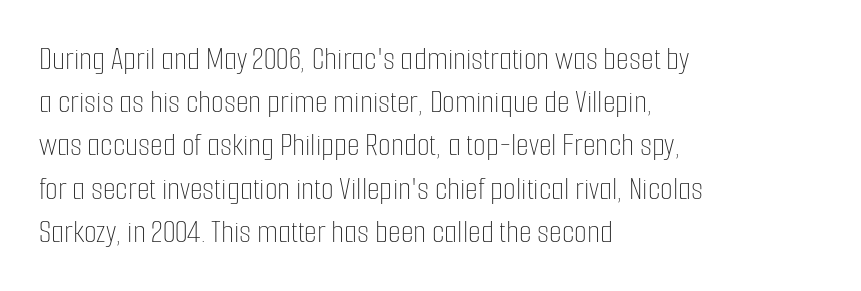
Q: Is the text bold? A: No.
Q: Is the text italic (slanted)? A: No, it is upright.
Q: Is the text underlined? A: No.
Q: How is the paragraph aligned? A: Left-aligned.
Q: Is the spacing between letters normal or unusually wide? A: Normal.
Q: Is the spacing between lines tight, normal or loose? A: Normal.
Q: Width (condensed, normal, or wide)? A: Condensed.
Q: Stroke contrast? A: Low.
Q: x-height? A: Medium.
Q: Monospaced? A: No.
